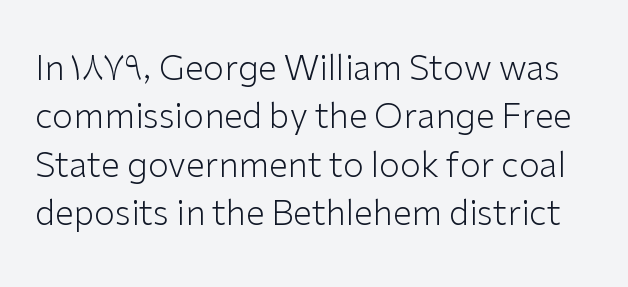
The image shows 34 px light sans-serif type, upright; set normal line spacing (1.42x), normal letter spacing, not underlined; low stroke contrast and a medium x-height.
